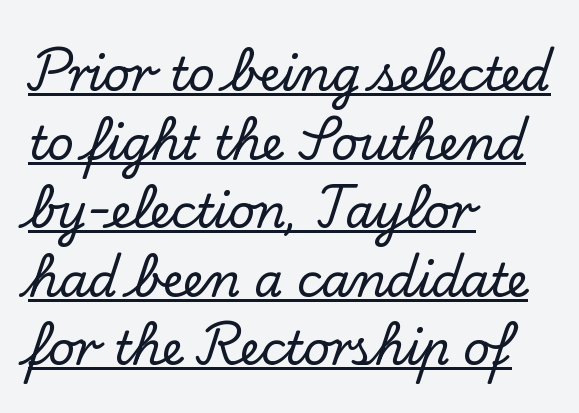
{"serif": "yes", "width": "normal", "stroke_contrast": "low", "x_height": "small", "monospaced": "no", "underline": "yes", "align": "left", "line_spacing": "normal", "line_spacing_ratio": 1.49, "letter_spacing": "normal", "letter_spacing_em": 0.0, "glyph_px": 46}
